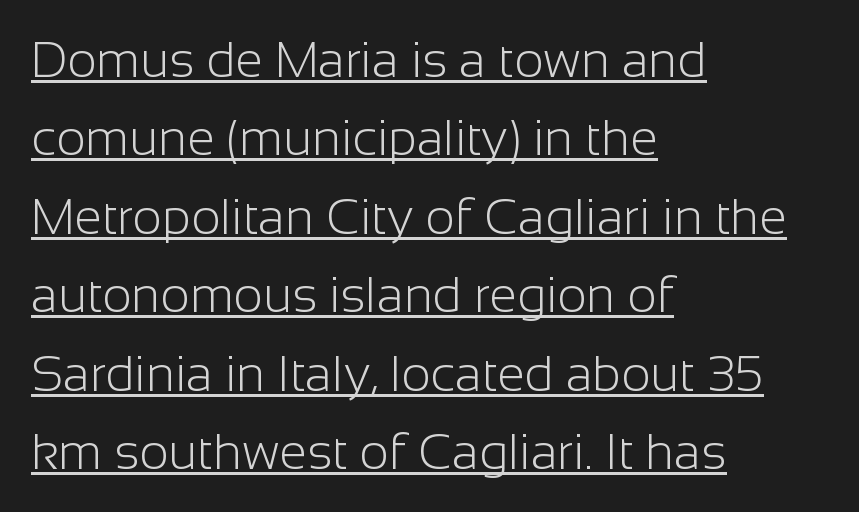
{"serif": "no", "italic": "no", "bold": "no", "weight": "light", "width": "normal", "stroke_contrast": "low", "x_height": "medium", "monospaced": "no", "underline": "yes", "align": "left", "line_spacing": "normal", "line_spacing_ratio": 1.57, "letter_spacing": "normal", "letter_spacing_em": 0.0, "glyph_px": 50}
